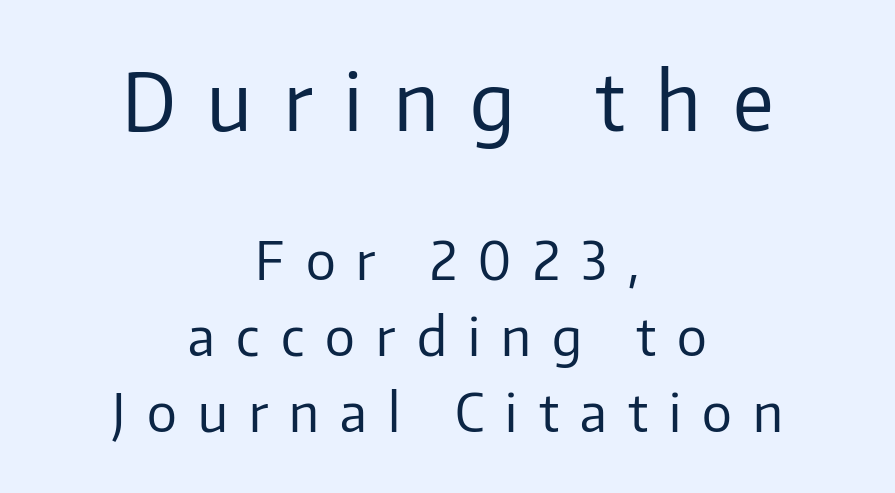
Nope, not italic — everything's standing straight. Horizontal bands of white between lines are of average thickness. Looks like regular typesetting: each glyph gets only the width it needs. Loose tracking; the words dissolve into strings of separated letters.
